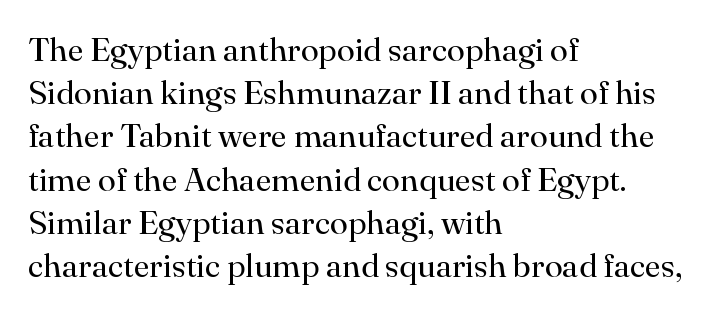
{"serif": "yes", "italic": "no", "bold": "no", "weight": "regular", "width": "normal", "stroke_contrast": "high", "x_height": "small", "monospaced": "no", "underline": "no", "align": "left", "line_spacing": "normal", "line_spacing_ratio": 1.31, "letter_spacing": "normal", "letter_spacing_em": 0.0, "glyph_px": 33}
